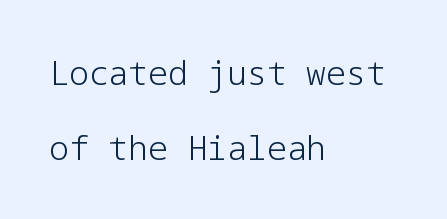
Between one letter and the next there's only the usual sliver of space. Visually the block forms a straight wall on the left and a jagged coastline on the right. Just letters on the line, the space beneath them empty. Vertical strokes here are truly vertical.
